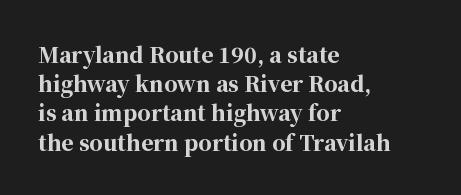
Q: Is the text bold? A: Yes.
Q: Is the text italic (slanted)? A: No, it is upright.
Q: Is the text underlined? A: No.
Q: How is the paragraph aligned? A: Left-aligned.
Q: Is the spacing between letters normal or unusually wide? A: Normal.
Q: Is the spacing between lines tight, normal or loose? A: Normal.
